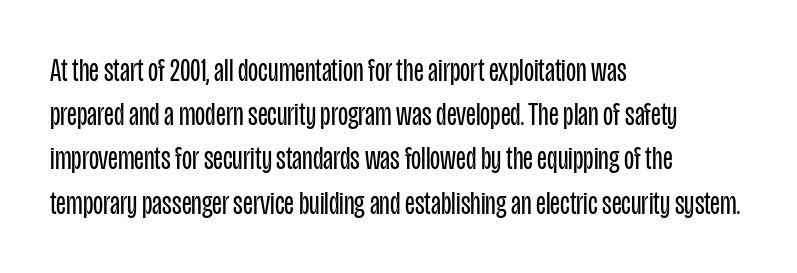
Q: Is the text bold? A: No.
Q: Is the text italic (slanted)? A: No, it is upright.
Q: Is the typeface a serif or a sans-serif typeface? A: Sans-serif.
Q: Is the text underlined? A: No.
Q: How is the paragraph aligned? A: Left-aligned.
Q: Is the spacing between letters normal or unusually wide? A: Normal.
Q: Is the spacing between lines tight, normal or loose? A: Normal.
Q: Width (condensed, normal, or wide)? A: Condensed.
Q: Stroke contrast? A: Low.
Q: x-height? A: Large.
Q: Monospaced? A: No.
